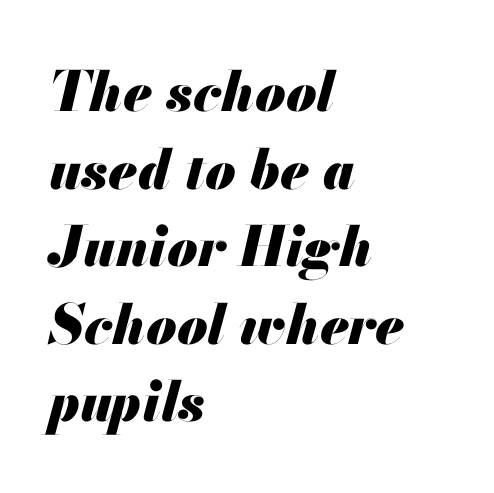
The image shows 55 px heavy type, italic (leaning right); set left-aligned, normal line spacing (1.41x), normal letter spacing, not underlined; medium stroke contrast and a small x-height.
